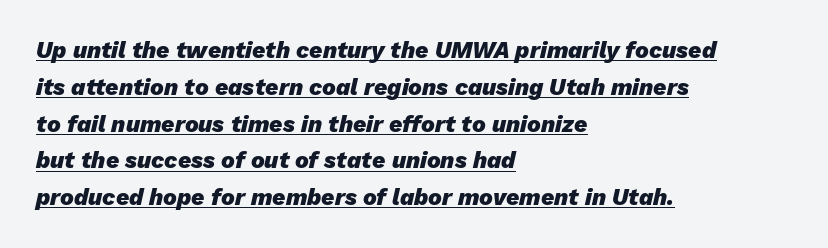
The image shows 23 px bold type, italic (leaning right); set left-aligned, normal line spacing (1.6x), normal letter spacing, underlined.
